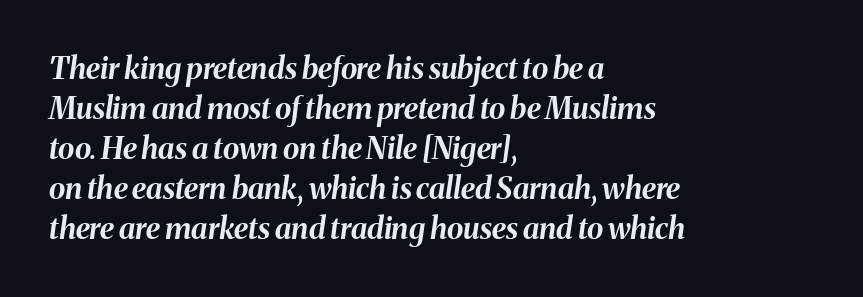
Q: Is the text bold? A: Yes.
Q: Is the text italic (slanted)? A: Yes, it leans right by about 8 degrees.
Q: Is the text underlined? A: No.
Q: How is the paragraph aligned? A: Left-aligned.
Q: Is the spacing between letters normal or unusually wide? A: Normal.
Q: Is the spacing between lines tight, normal or loose? A: Normal.
Q: Width (condensed, normal, or wide)? A: Normal.
Q: Stroke contrast? A: Medium.
Q: x-height? A: Medium.
Q: Monospaced? A: No.
